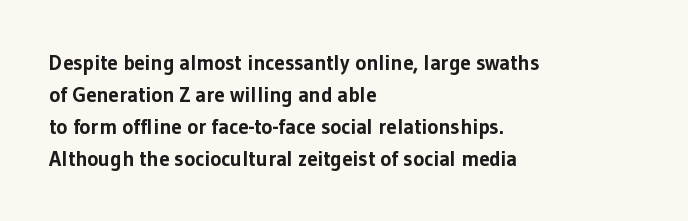
The type sits square on the baseline with zero lean. Summary of weight: heavy, a full bold. Interline gaps are of average width in this sample. The type is set solid horizontally, with unmodified tracking. Underline: absent.
